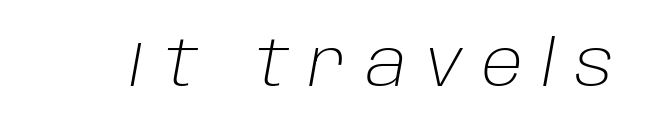
The rendering uses natural spacing where letterforms have individual widths. The words here are not underlined. The rendering inserts visible extra space after every character. The strokes are not fattened; the text isn't bold. When letters slant like this, we call the style italic.
